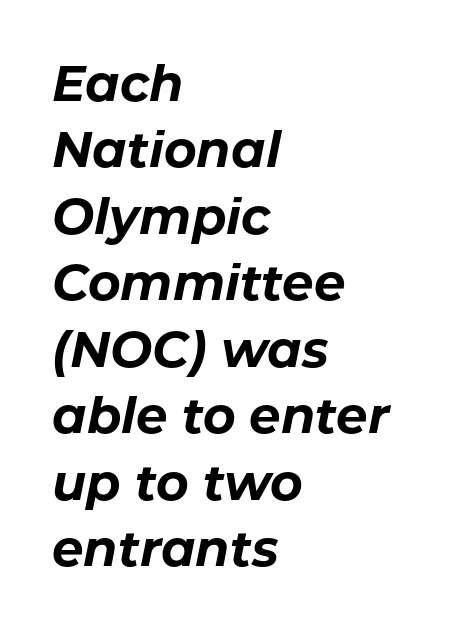
The image shows 50 px bold type, italic (leaning right); set left-aligned, normal line spacing (1.33x), normal letter spacing, not underlined; low stroke contrast and a medium x-height.
